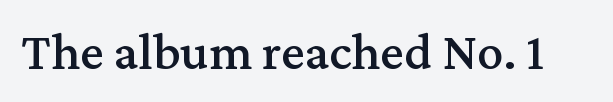
A serif font was chosen for this passage. Honestly, there is no underline to notice here at all. Every character sits straight up, as roman type does. Think of a printed novel: that variable character pitch is what you see here.
